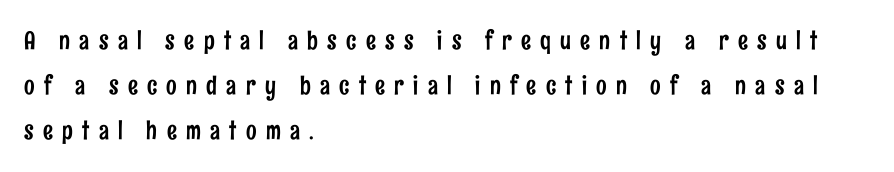
Descenders are the only things crossing below the line. Which margin do the lines hug? The left one — the right edge is uneven. Is the letter spacing exaggerated? Yes — the characters are pushed far apart. Does the lettering tilt? It doesn't — this is upright.
